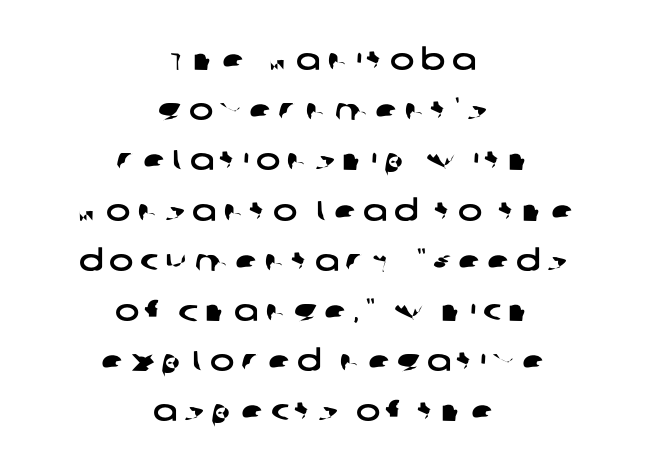
Q: Is the typeface a serif or a sans-serif typeface? A: Sans-serif.
Q: Is the text underlined? A: No.
Q: How is the paragraph aligned? A: Centered.
Q: Is the spacing between letters normal or unusually wide? A: Unusually wide.
Q: Width (condensed, normal, or wide)? A: Wide.
Q: Stroke contrast? A: Low.
Q: x-height? A: Large.
Q: Monospaced? A: No.
